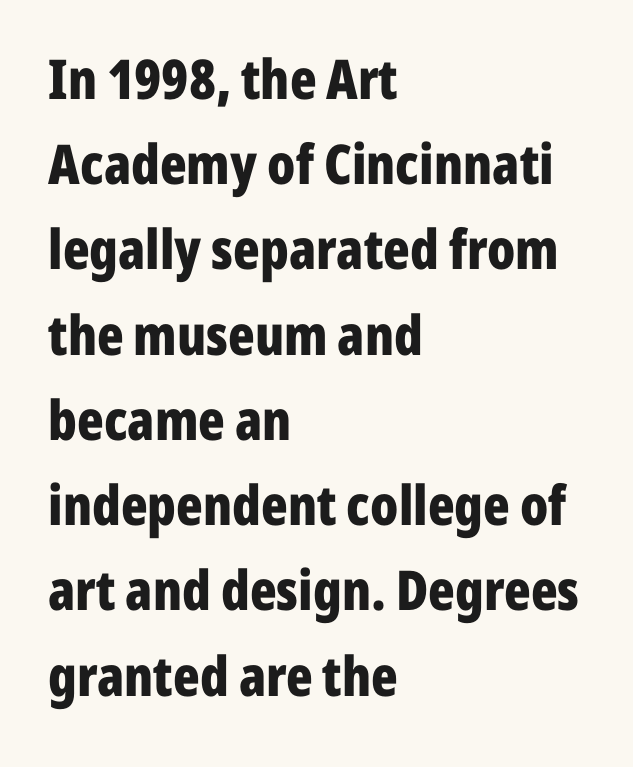
{"serif": "no", "italic": "no", "bold": "yes", "weight": "bold", "width": "condensed", "stroke_contrast": "low", "x_height": "medium", "monospaced": "no", "underline": "no", "align": "left", "line_spacing": "normal", "line_spacing_ratio": 1.55, "letter_spacing": "normal", "letter_spacing_em": 0.0, "glyph_px": 55}
